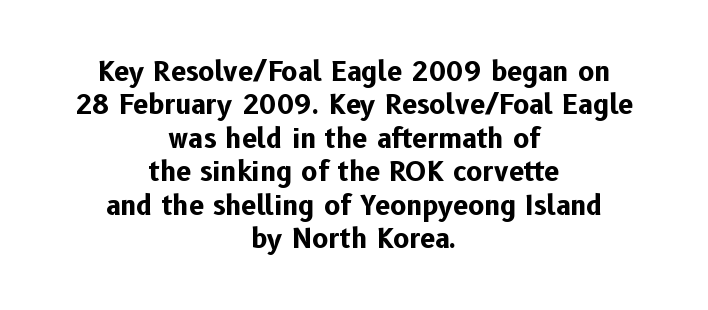
{"italic": "no", "bold": "yes", "underline": "no", "align": "center", "line_spacing_ratio": 1.24, "letter_spacing": "normal", "letter_spacing_em": 0.0, "glyph_px": 27}
